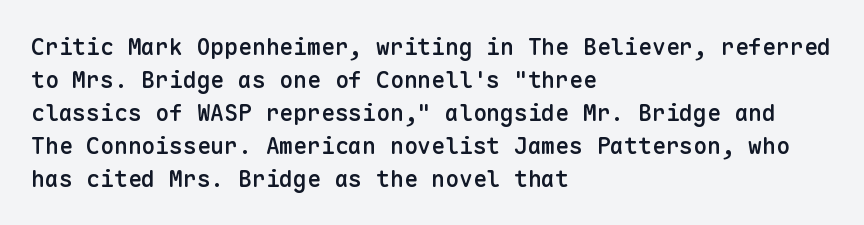
The image shows 23 px text type, upright; set left-aligned, normal line spacing (1.43x), normal letter spacing, not underlined.
